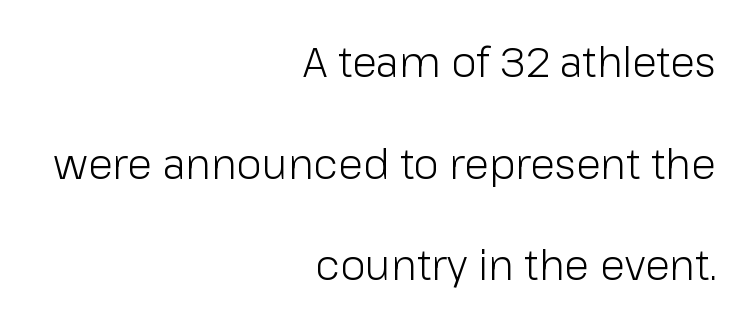
{"serif": "no", "italic": "no", "bold": "no", "weight": "light", "width": "normal", "stroke_contrast": "low", "x_height": "medium", "monospaced": "no", "underline": "no", "align": "right", "line_spacing": "loose", "line_spacing_ratio": 2.48, "letter_spacing": "normal", "letter_spacing_em": 0.0, "glyph_px": 41}
